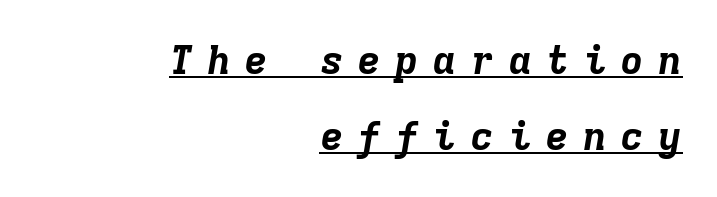
Q: Is the text bold? A: Yes.
Q: Is the text italic (slanted)? A: Yes, it leans right by about 9 degrees.
Q: Is the text underlined? A: Yes.
Q: How is the paragraph aligned? A: Right-aligned.
Q: Is the spacing between letters normal or unusually wide? A: Unusually wide.
Q: Width (condensed, normal, or wide)? A: Normal.
Q: Stroke contrast? A: Low.
Q: x-height? A: Medium.
Q: Monospaced? A: Yes.
